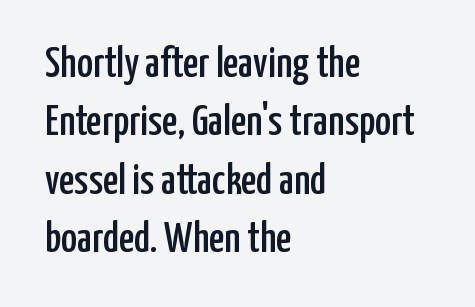
{"serif": "no", "italic": "no", "width": "condensed", "stroke_contrast": "low", "x_height": "medium", "monospaced": "no", "underline": "no", "align": "left", "line_spacing": "normal", "line_spacing_ratio": 1.36, "letter_spacing": "normal", "letter_spacing_em": 0.0, "glyph_px": 43}
